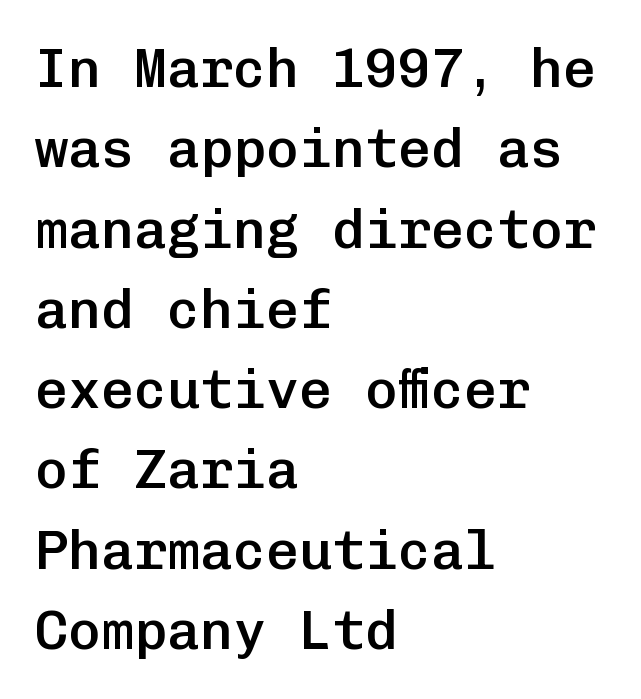
Q: Is the text bold? A: Semi-bold.
Q: Is the text italic (slanted)? A: No, it is upright.
Q: Is the typeface a serif or a sans-serif typeface? A: Sans-serif.
Q: Is the text underlined? A: No.
Q: How is the paragraph aligned? A: Left-aligned.
Q: Is the spacing between letters normal or unusually wide? A: Normal.
Q: Is the spacing between lines tight, normal or loose? A: Normal.
Q: Width (condensed, normal, or wide)? A: Normal.
Q: Stroke contrast? A: Low.
Q: x-height? A: Medium.
Q: Monospaced? A: Yes.
